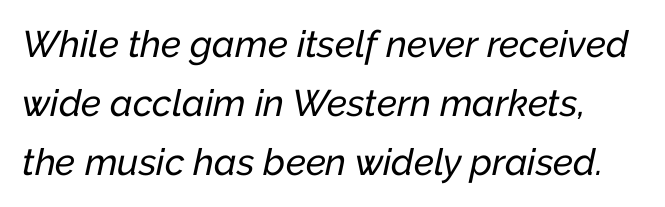
The image shows 37 px text type, italic (leaning right); set normal line spacing (1.6x), normal letter spacing, not underlined; low stroke contrast and a medium x-height.
